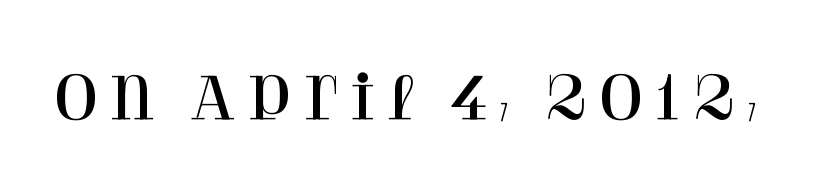
{"serif": "yes", "italic": "no", "width": "normal", "stroke_contrast": "high", "x_height": "large", "monospaced": "no", "underline": "no", "glyph_px": 58}
